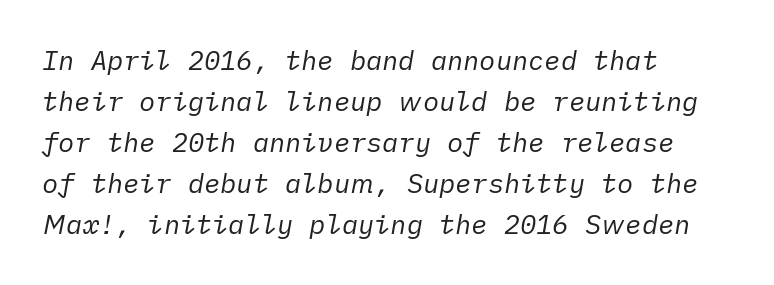
{"italic": "yes", "lean": "right", "slant_degrees": 10, "bold": "no", "underline": "no", "align": "left", "line_spacing": "normal", "line_spacing_ratio": 1.52, "letter_spacing": "normal", "letter_spacing_em": 0.0, "glyph_px": 27}
